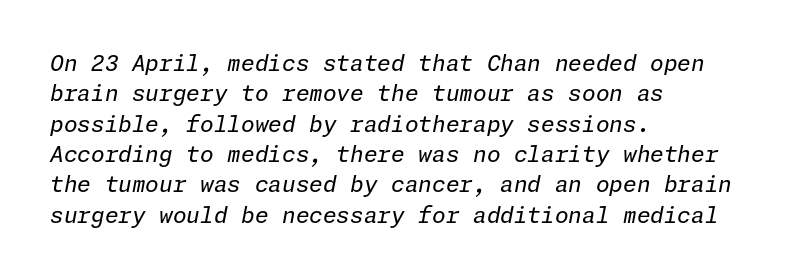
Q: Is the text bold? A: No.
Q: Is the text italic (slanted)? A: Yes, it leans right by about 11 degrees.
Q: Is the text underlined? A: No.
Q: How is the paragraph aligned? A: Left-aligned.
Q: Is the spacing between letters normal or unusually wide? A: Normal.
Q: Is the spacing between lines tight, normal or loose? A: Normal.
